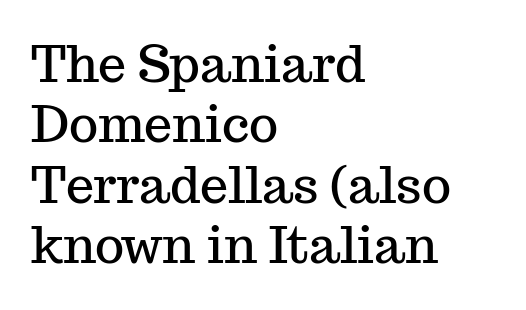
The image shows 50 px serif type, upright; set left-aligned, line spacing 1.21x, normal letter spacing, not underlined; medium stroke contrast and a medium x-height.
